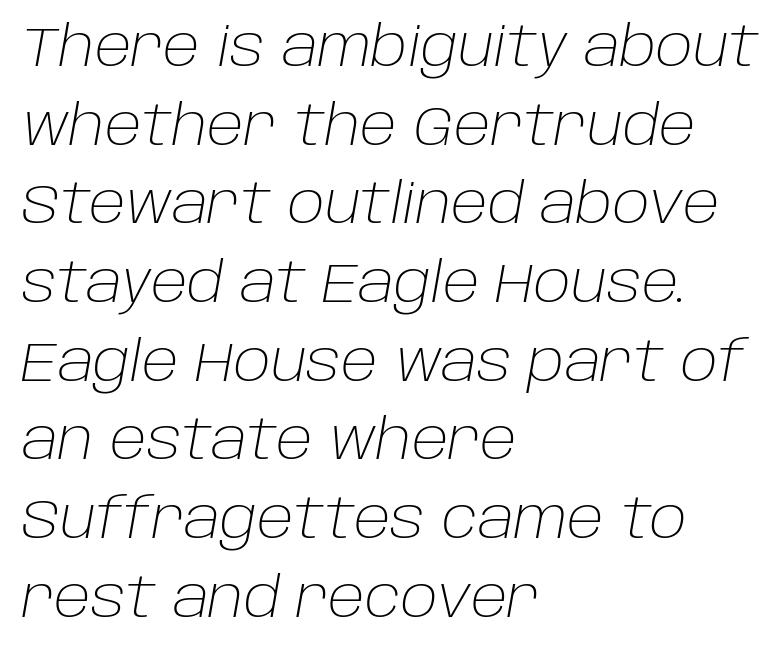
Note the varied advance widths — an 'i' is clearly narrower than an 'm'. Unmarked baselines from the first word to the last. One glance says typical: line gaps are just what's usual. Look at the tracking — it's just the regular setting, nothing added.
